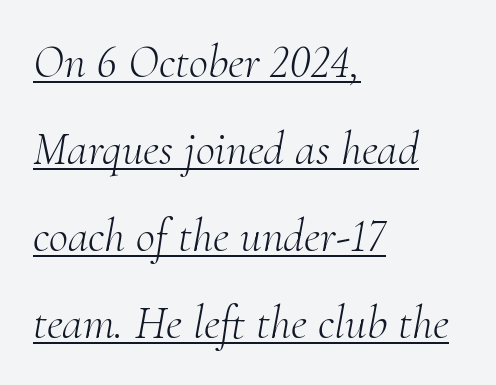
{"serif": "yes", "italic": "yes", "lean": "right", "slant_degrees": 10, "bold": "no", "weight": "light", "width": "normal", "stroke_contrast": "medium", "x_height": "small", "monospaced": "no", "underline": "yes", "align": "left", "line_spacing_ratio": 1.85, "letter_spacing": "normal", "letter_spacing_em": 0.0, "glyph_px": 47}
